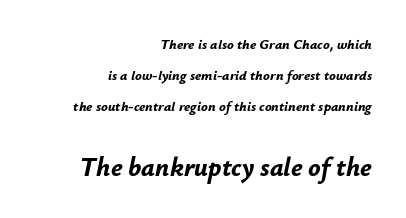
A typesetter would call this leading open, well beyond the default. If you drew a ruler down the right edge, every line would touch it. Glyph-to-glyph distance matches everyday printed text. Looking at the ascenders, they clearly lean. These words are printed bold, with thick strokes throughout. Reading top to bottom, the characters get bigger at the block break.
